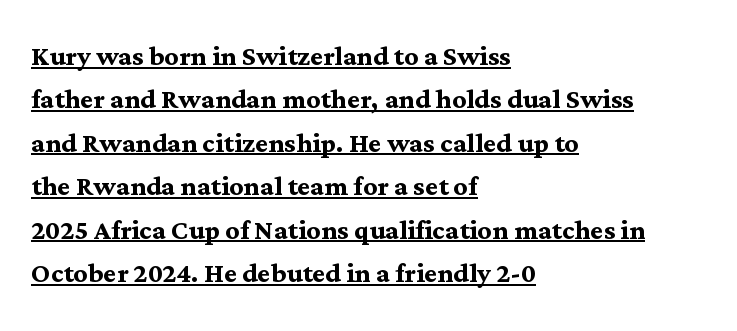
The image shows 35 px semibold serif type, upright; set left-aligned, line spacing 1.24x, normal letter spacing, underlined; medium stroke contrast and a medium x-height.
